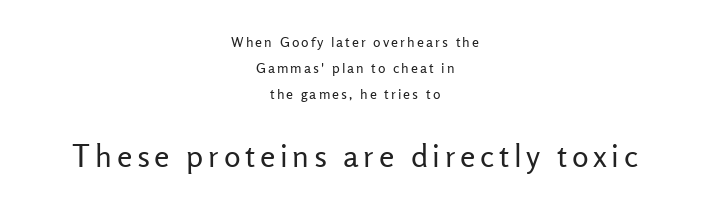
{"serif": "no", "italic": "no", "bold": "no", "weight": "regular", "width": "normal", "stroke_contrast": "low", "x_height": "medium", "monospaced": "no", "underline": "no", "align": "center", "line_spacing_ratio": 1.86, "larger_block": "second", "size_ratio": 2.21, "glyph_px": 31}
